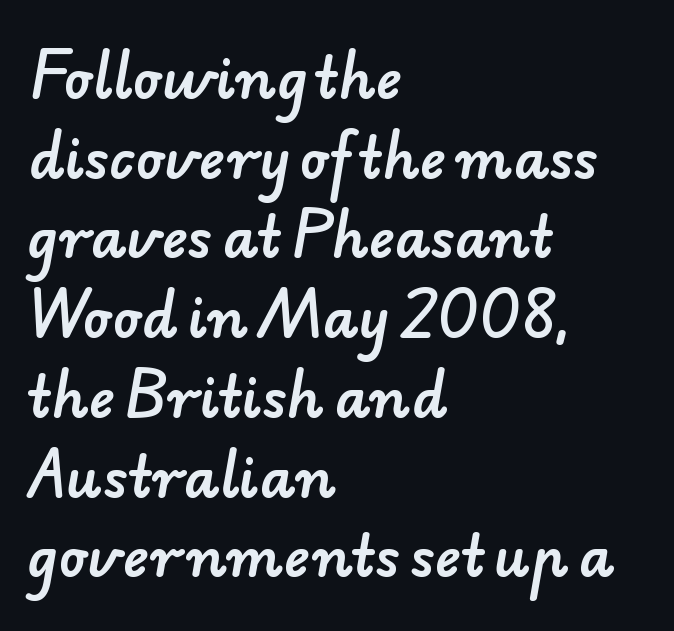
The image shows 55 px sans-serif type; set left-aligned, normal line spacing (1.45x), normal letter spacing, not underlined; low stroke contrast and a small x-height.
